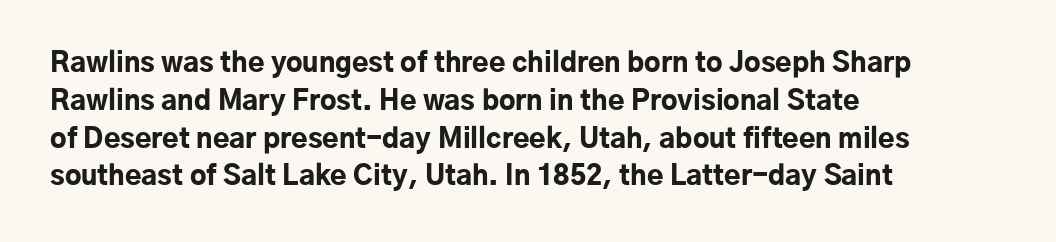
{"italic": "no", "bold": "yes", "underline": "no", "align": "left", "line_spacing": "normal", "line_spacing_ratio": 1.4, "letter_spacing": "normal", "letter_spacing_em": 0.0, "glyph_px": 27}
